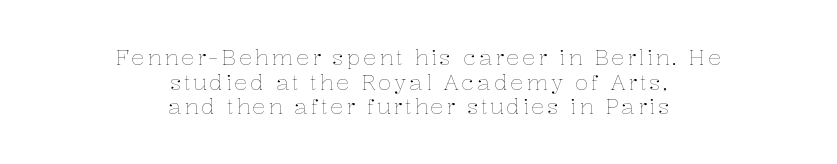
Designer's note — italics off, roman on. Notice how the passage keeps no hard edge, just a central spine. Quick note: interline space is minimal. Descender tails drop into unmarked territory.
